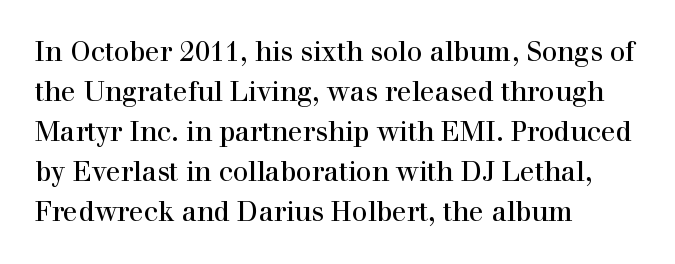
The image shows 27 px text type, upright; set left-aligned, normal line spacing (1.48x), normal letter spacing, not underlined.
